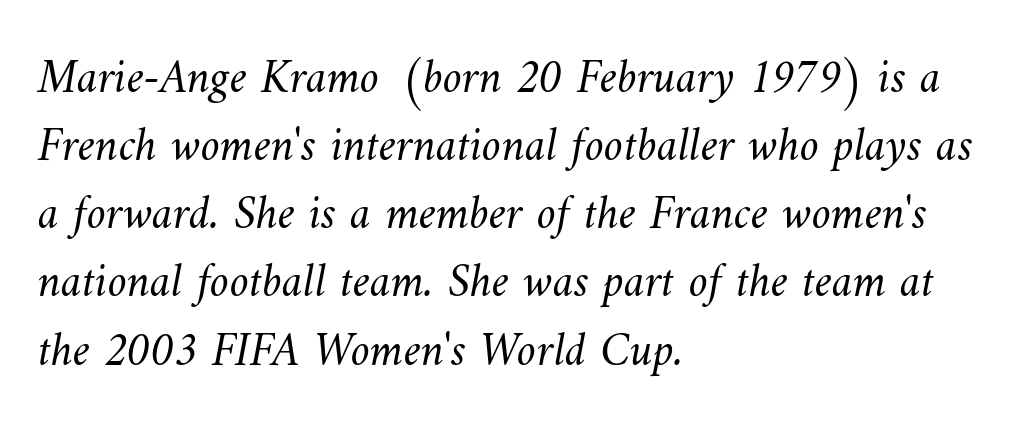
The image shows 48 px light type; set left-aligned, normal line spacing (1.42x), normal letter spacing, not underlined; medium stroke contrast and a small x-height.
